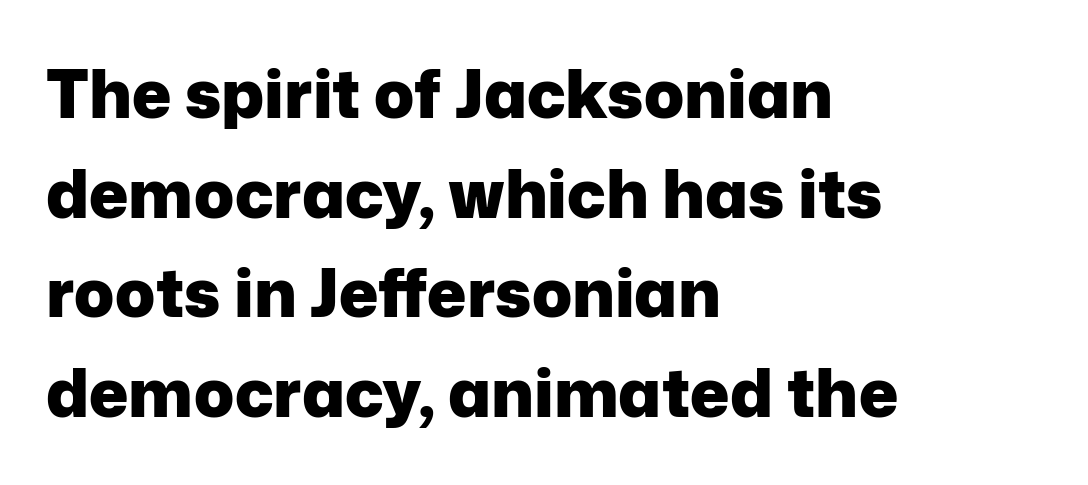
Descender tails drop into unmarked territory. Think of a printed novel: that variable character pitch is what you see here. Honestly, the row spacing looks completely unremarkable. On the weight axis this lands at bold, roughly 700. In CSS terms this would be text-align: left.
